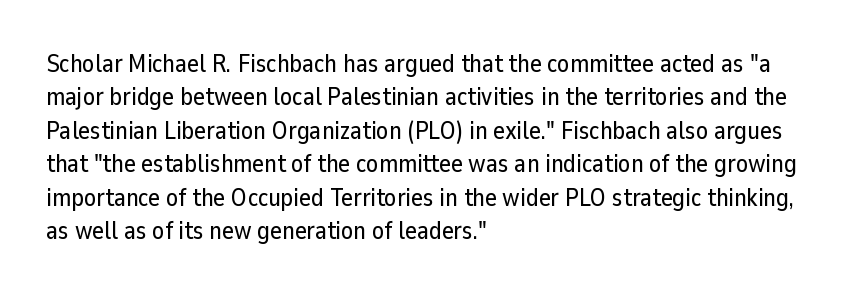
{"italic": "no", "underline": "no", "align": "left", "line_spacing": "normal", "line_spacing_ratio": 1.34, "letter_spacing": "normal", "letter_spacing_em": 0.0, "glyph_px": 25}
